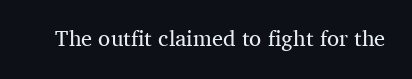
Q: Is the text bold? A: No.
Q: Is the text italic (slanted)? A: No, it is upright.
Q: Is the text underlined? A: No.
Q: Is the spacing between letters normal or unusually wide? A: Normal.
